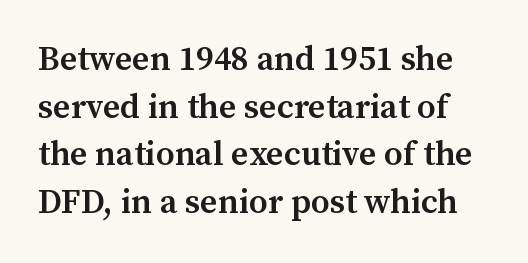
{"serif": "yes", "italic": "no", "bold": "semi", "weight": "semibold", "width": "normal", "stroke_contrast": "medium", "x_height": "medium", "monospaced": "no", "underline": "no", "line_spacing": "normal", "line_spacing_ratio": 1.4, "letter_spacing": "normal", "letter_spacing_em": 0.0, "glyph_px": 34}
